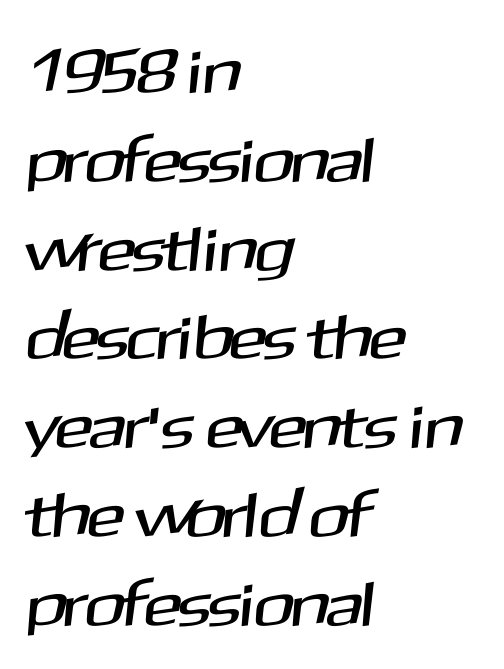
{"serif": "no", "width": "normal", "stroke_contrast": "medium", "x_height": "medium", "monospaced": "no", "underline": "no", "align": "left", "line_spacing": "normal", "line_spacing_ratio": 1.41, "letter_spacing": "normal", "letter_spacing_em": 0.0, "glyph_px": 63}
